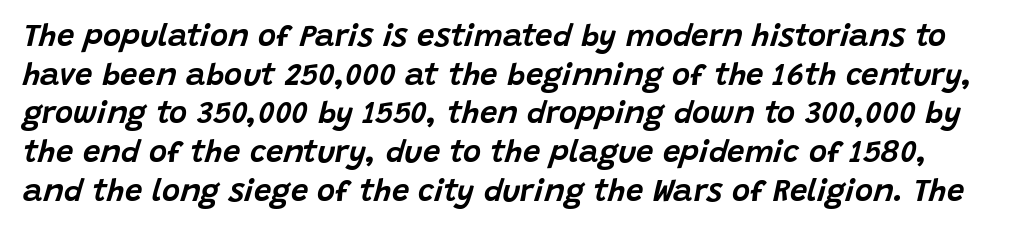
The image shows 31 px text type, italic (leaning right); set normal line spacing (1.25x), normal letter spacing, not underlined; low stroke contrast and a large x-height.
